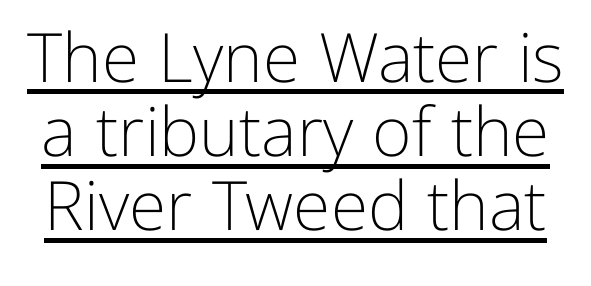
Q: Is the text bold? A: No.
Q: Is the text italic (slanted)? A: No, it is upright.
Q: Is the typeface a serif or a sans-serif typeface? A: Sans-serif.
Q: Is the text underlined? A: Yes.
Q: Is the spacing between letters normal or unusually wide? A: Normal.
Q: Is the spacing between lines tight, normal or loose? A: Tight.
Q: Width (condensed, normal, or wide)? A: Normal.
Q: Stroke contrast? A: Low.
Q: x-height? A: Medium.
Q: Monospaced? A: No.
